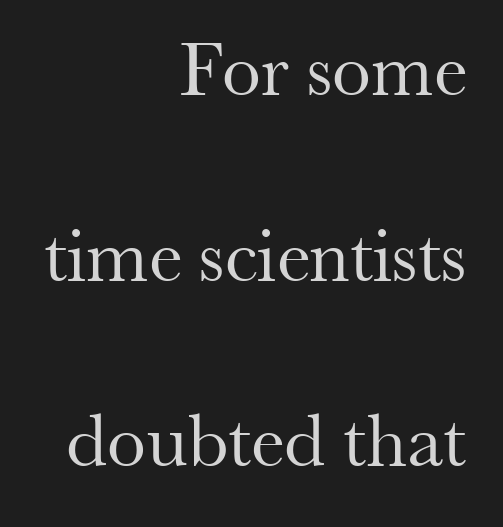
Q: Is the text bold? A: No.
Q: Is the text italic (slanted)? A: No, it is upright.
Q: Is the typeface a serif or a sans-serif typeface? A: Serif.
Q: Is the text underlined? A: No.
Q: How is the paragraph aligned? A: Right-aligned.
Q: Is the spacing between letters normal or unusually wide? A: Normal.
Q: Is the spacing between lines tight, normal or loose? A: Loose.
Q: Width (condensed, normal, or wide)? A: Normal.
Q: Stroke contrast? A: Medium.
Q: x-height? A: Small.
Q: Monospaced? A: No.
